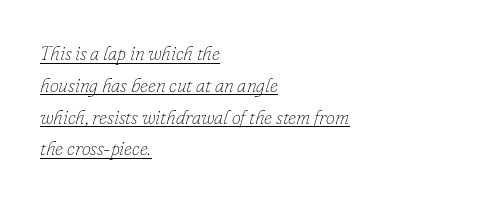
Q: Is the text bold? A: No.
Q: Is the text italic (slanted)? A: Yes, it leans right by about 16 degrees.
Q: Is the text underlined? A: Yes.
Q: How is the paragraph aligned? A: Left-aligned.
Q: Is the spacing between letters normal or unusually wide? A: Normal.
Q: Is the spacing between lines tight, normal or loose? A: Normal.
